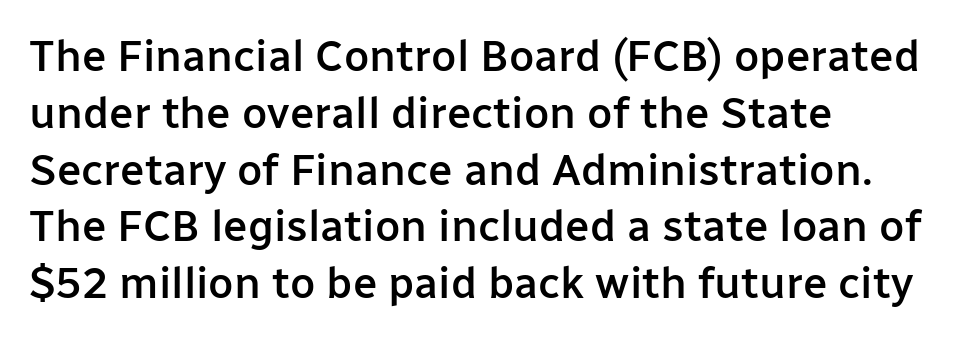
The image shows 44 px semibold sans-serif type, upright; set left-aligned, normal line spacing (1.29x), normal letter spacing, not underlined; low stroke contrast and a medium x-height.
